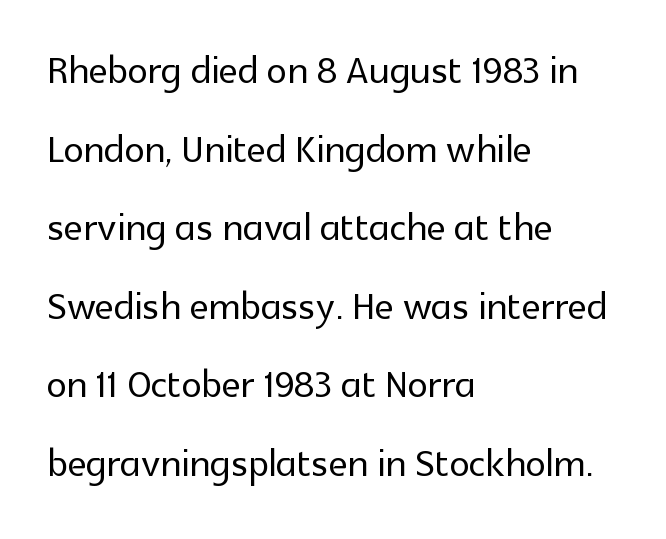
The image shows 51 px sans-serif type, upright; set left-aligned, normal line spacing (1.54x), normal letter spacing, not underlined; a medium x-height.
